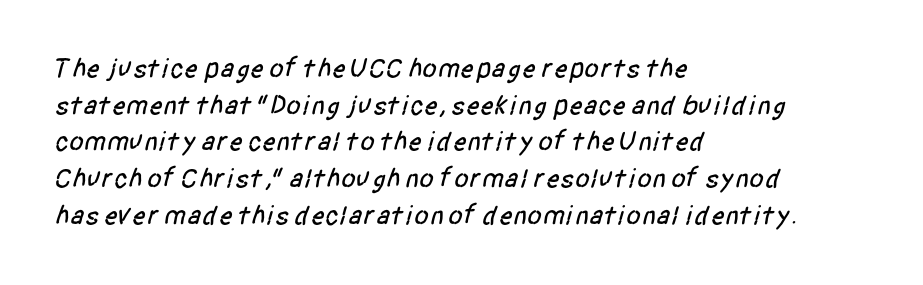
The area under the type is left untouched. Line beginnings align vertically; line endings do not. Each new line begins a customary step beneath the previous one. Nothing unusual about the tracking: characters are spaced as the font intends.
